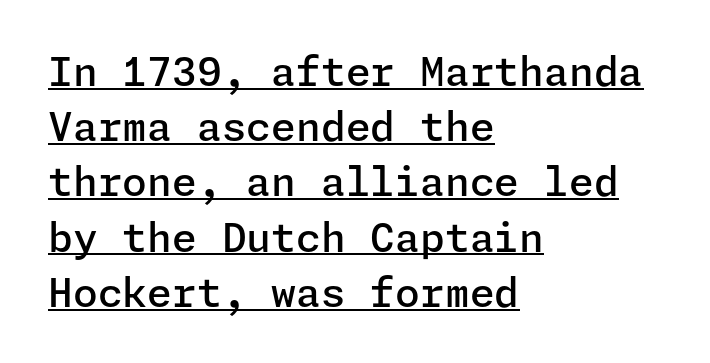
Q: Is the text bold? A: Semi-bold.
Q: Is the text italic (slanted)? A: No, it is upright.
Q: Is the typeface a serif or a sans-serif typeface? A: Sans-serif.
Q: Is the text underlined? A: Yes.
Q: How is the paragraph aligned? A: Left-aligned.
Q: Is the spacing between letters normal or unusually wide? A: Normal.
Q: Is the spacing between lines tight, normal or loose? A: Normal.
Q: Width (condensed, normal, or wide)? A: Normal.
Q: Stroke contrast? A: Low.
Q: x-height? A: Medium.
